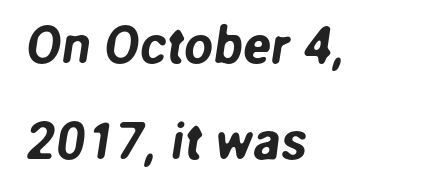
Q: Is the typeface a serif or a sans-serif typeface? A: Sans-serif.
Q: Is the text underlined? A: No.
Q: How is the paragraph aligned? A: Left-aligned.
Q: Is the spacing between letters normal or unusually wide? A: Normal.
Q: Width (condensed, normal, or wide)? A: Normal.
Q: Stroke contrast? A: Low.
Q: x-height? A: Medium.
Q: Monospaced? A: No.
